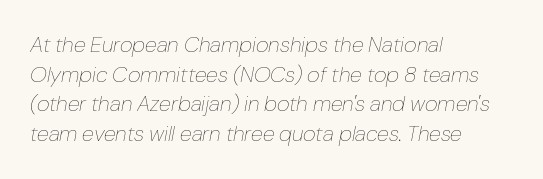
{"italic": "yes", "lean": "right", "slant_degrees": 10, "bold": "no", "underline": "no", "align": "left", "line_spacing": "normal", "line_spacing_ratio": 1.35, "letter_spacing": "normal", "letter_spacing_em": 0.0, "glyph_px": 22}
